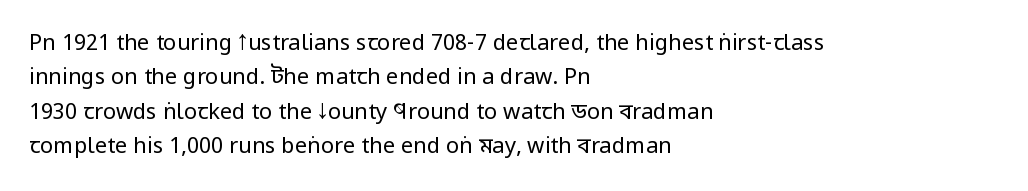
The specimen reads as upright at a glance. Is the stroke heavy? The answer is a plain regular-or-lighter. Clear beneath every line of the passage. Notice how descenders clear the ascenders below comfortably — that's standard leading.
